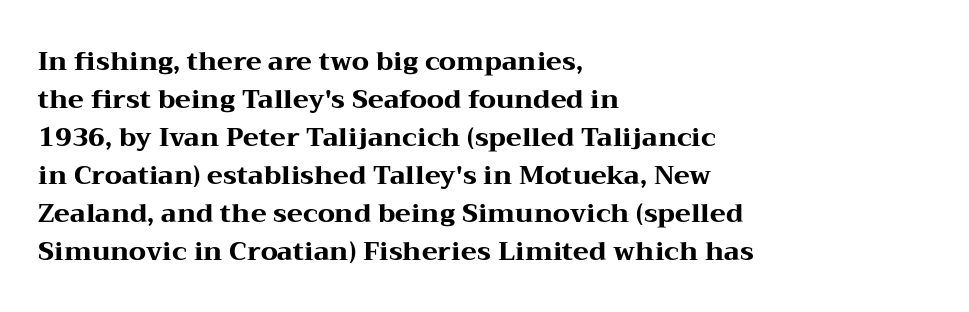
{"italic": "no", "bold": "yes", "underline": "no", "align": "left", "line_spacing": "normal", "line_spacing_ratio": 1.46, "letter_spacing": "normal", "letter_spacing_em": 0.0, "glyph_px": 26}
